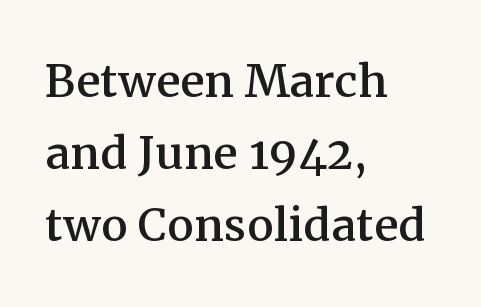
The image shows 60 px serif type, upright; set left-aligned, line spacing 1.2x, normal letter spacing, not underlined; medium stroke contrast and a medium x-height.
